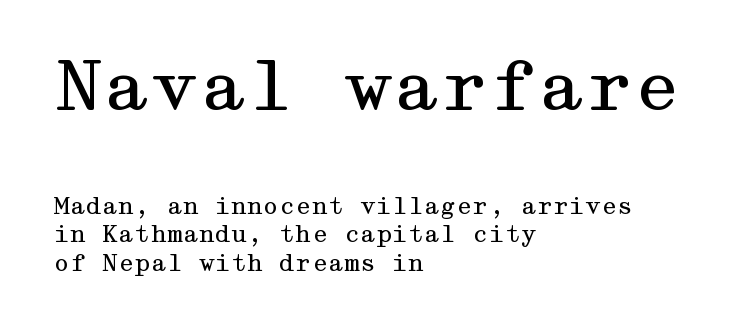
Tall strokes in this sample are plumb rather than angled. No extra ink here — the face is not bold. Look at the tracking — it's just the regular setting, nothing added. Two sizes are in play, and the larger belongs to the first block. Every row of glyphs begins at an identical x-position on the left. Descenders hang freely into open space.
